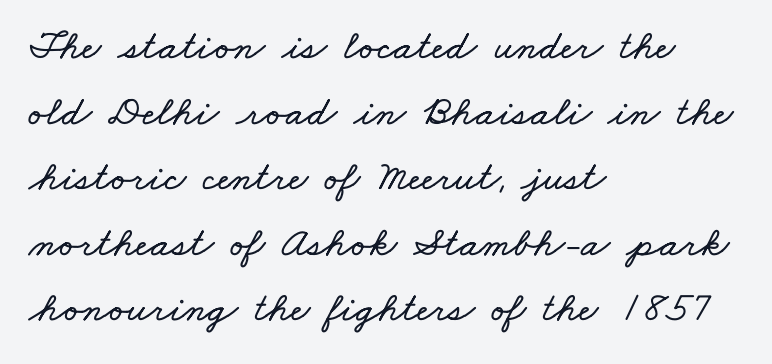
Unmarked baselines from the first word to the last. Spacing verdict: proportional, widths tailored to each character. Does the leading feel generous? No, just average. These lines stack with their left ends in a neat column. Caption: standard tracking, unaltered.
